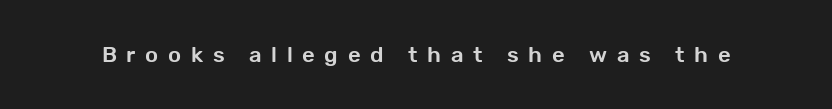
{"italic": "no", "underline": "no", "letter_spacing": "wide", "letter_spacing_em": 0.44, "glyph_px": 22}
